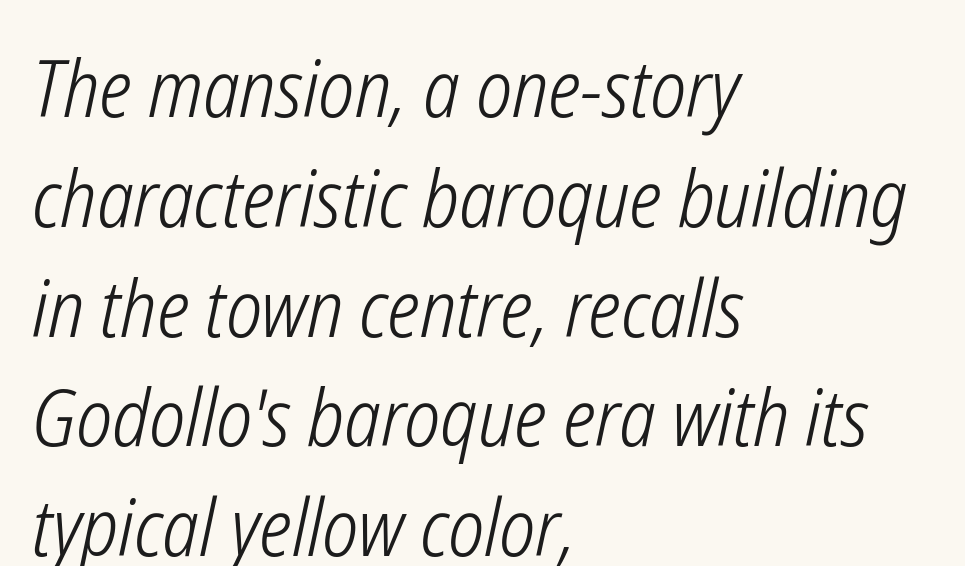
Q: Is the text bold? A: No.
Q: Is the text italic (slanted)? A: Yes, it leans right by about 12 degrees.
Q: Is the text underlined? A: No.
Q: How is the paragraph aligned? A: Left-aligned.
Q: Is the spacing between letters normal or unusually wide? A: Normal.
Q: Is the spacing between lines tight, normal or loose? A: Normal.
Q: Width (condensed, normal, or wide)? A: Condensed.
Q: Stroke contrast? A: Low.
Q: x-height? A: Medium.
Q: Monospaced? A: No.
